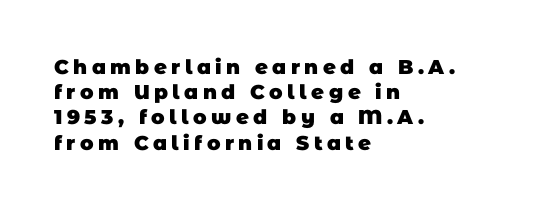
{"bold": "yes", "underline": "no", "align": "left", "line_spacing": "normal", "line_spacing_ratio": 1.26, "letter_spacing": "wide", "letter_spacing_em": 0.22, "glyph_px": 20}
